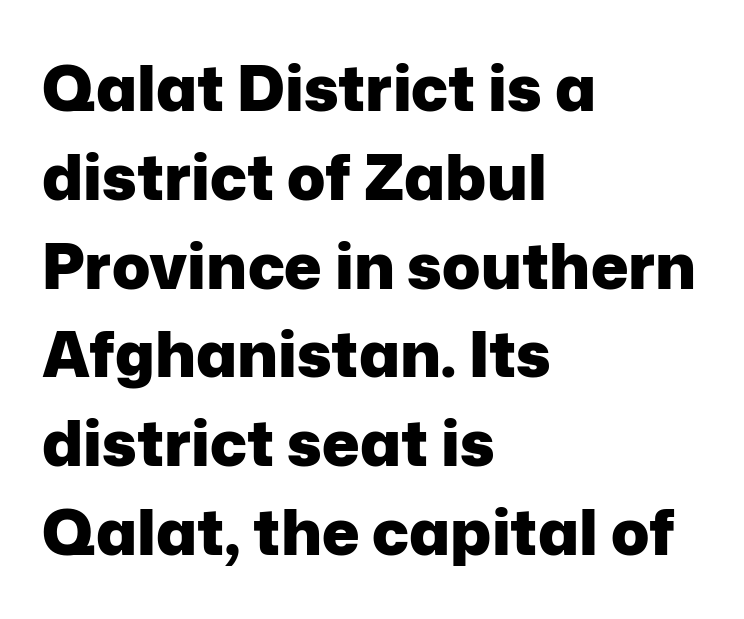
Q: Is the text bold? A: Yes.
Q: Is the text italic (slanted)? A: No, it is upright.
Q: Is the typeface a serif or a sans-serif typeface? A: Sans-serif.
Q: Is the text underlined? A: No.
Q: How is the paragraph aligned? A: Left-aligned.
Q: Is the spacing between letters normal or unusually wide? A: Normal.
Q: Is the spacing between lines tight, normal or loose? A: Normal.
Q: Width (condensed, normal, or wide)? A: Normal.
Q: Stroke contrast? A: Low.
Q: x-height? A: Medium.
Q: Monospaced? A: No.
